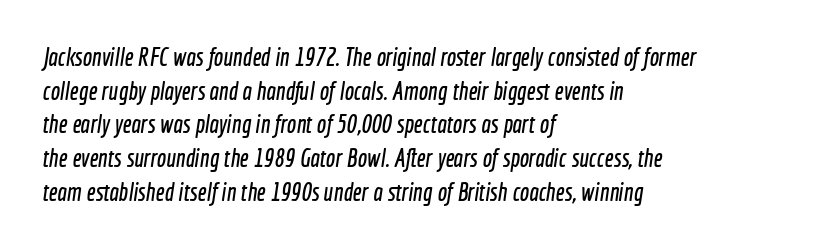
The image shows 25 px text type; set left-aligned, normal line spacing (1.35x), normal letter spacing, not underlined.
